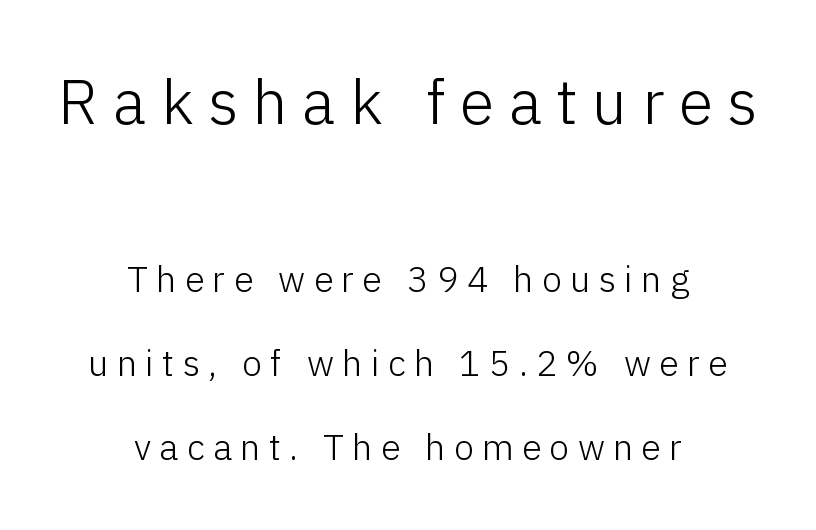
Which of the two is more prominent by size? The first, at the top. Is the stroke heavy? The answer is a plain regular-or-lighter. Varying glyph widths throughout — classic text-font behaviour. Nothing sits at the stroke ends, so this counts as sans-serif. Where is the straight margin? There isn't one; the lines are centered.
